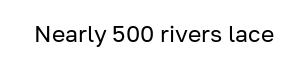
The image shows 23 px text type, upright; set normal letter spacing, not underlined.
